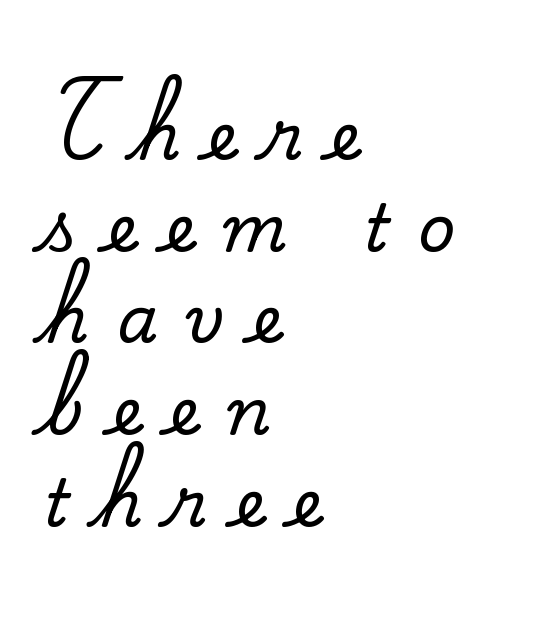
Which margin do the lines hug? The left one — the right edge is uneven. You could only call the tracking loose — the letters float apart. Clear beneath every line of the passage. Observe the serifs anchoring each vertical stroke in this sample. Proportional: the letters do not fall into vertical columns.
